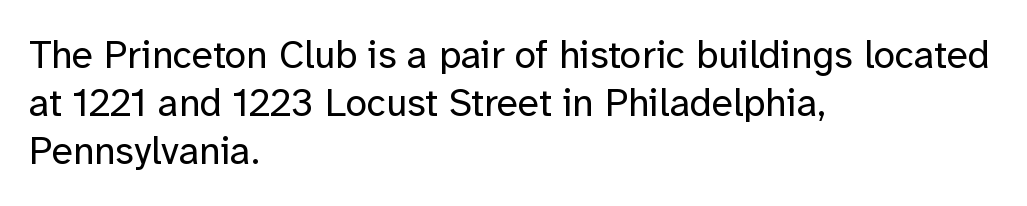
{"serif": "no", "italic": "no", "bold": "no", "weight": "regular", "width": "normal", "stroke_contrast": "low", "x_height": "medium", "monospaced": "no", "underline": "no", "align": "left", "line_spacing_ratio": 1.23, "letter_spacing": "normal", "letter_spacing_em": 0.0, "glyph_px": 39}
